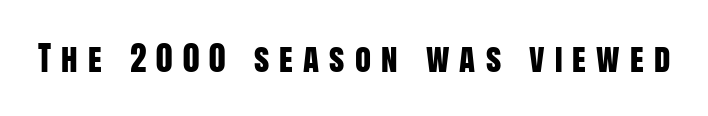
Q: Is the text italic (slanted)? A: No, it is upright.
Q: Is the typeface a serif or a sans-serif typeface? A: Sans-serif.
Q: Is the text underlined? A: No.
Q: Is the spacing between letters normal or unusually wide? A: Unusually wide.
Q: Width (condensed, normal, or wide)? A: Condensed.
Q: Stroke contrast? A: Low.
Q: x-height? A: Large.
Q: Monospaced? A: No.
